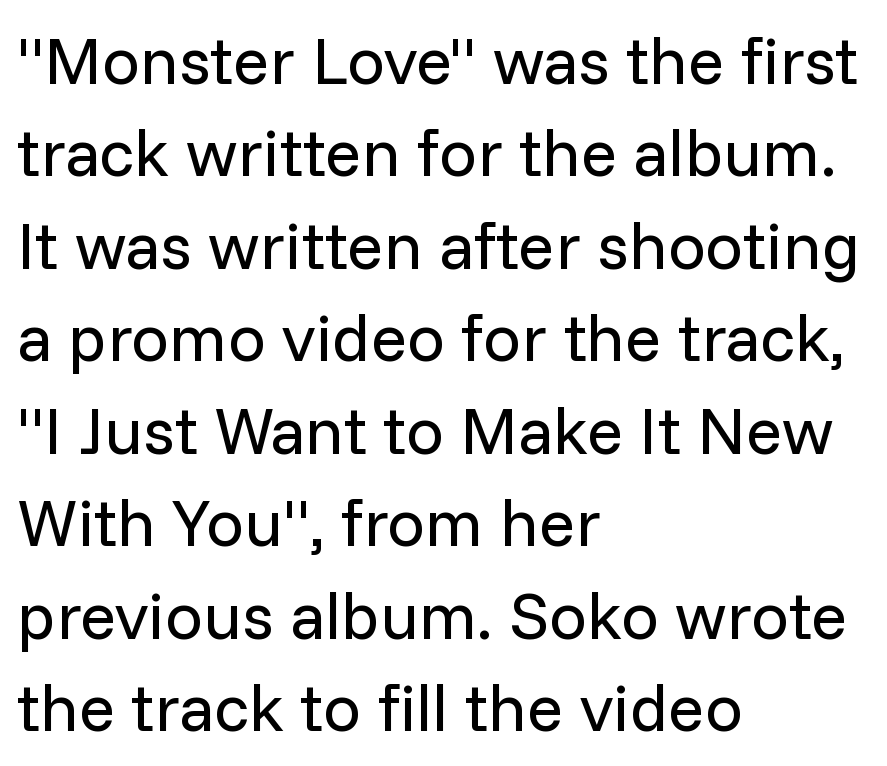
Is there much room between lines? A standard amount, neither cramped nor airy. A clean baseline with only descenders dipping below it. Character widths vary here, with narrow letters taking less room than wide ones. In terms of posture, this sample is upright.
